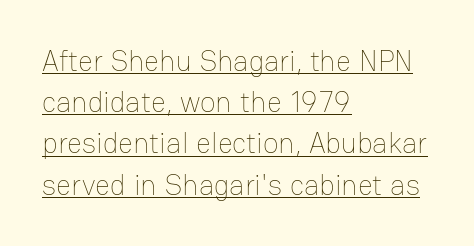
The leading is moderate, giving the passage an even texture. The lettering holds an erect, upright posture throughout. Letters have the restrained weight of plain body copy at most. Caption: lettering with a line underneath. Do the characters align in a grid? No, the font is proportional. These lines keep a tight, regular rhythm from letter to letter.
